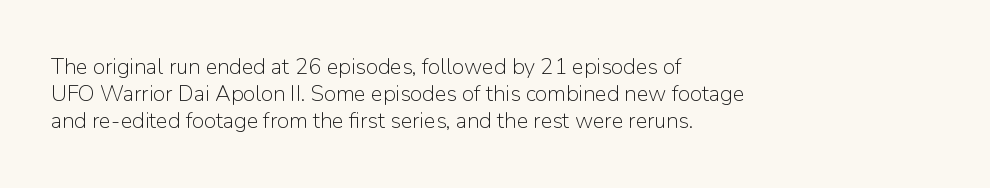
Beneath every word, the page is bare. The lettering holds an erect, upright posture throughout. Caption: face not bold, strokes unweighted. The gaps between neighbouring characters are ordinary and unremarkable.
